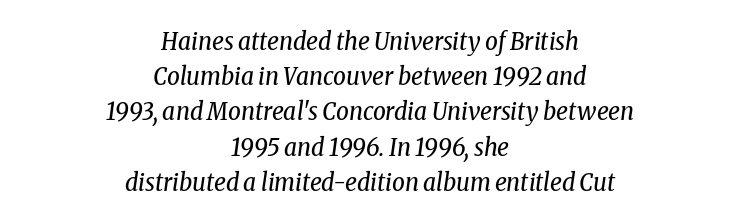
Q: Is the text bold? A: No.
Q: Is the text italic (slanted)? A: Yes, it leans right by about 8 degrees.
Q: Is the text underlined? A: No.
Q: How is the paragraph aligned? A: Centered.
Q: Is the spacing between letters normal or unusually wide? A: Normal.
Q: Is the spacing between lines tight, normal or loose? A: Normal.
